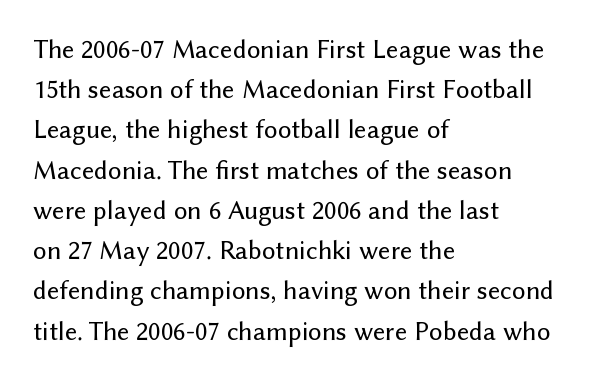
{"italic": "no", "underline": "no", "align": "left", "line_spacing": "normal", "line_spacing_ratio": 1.49, "letter_spacing": "normal", "letter_spacing_em": 0.0, "glyph_px": 27}
